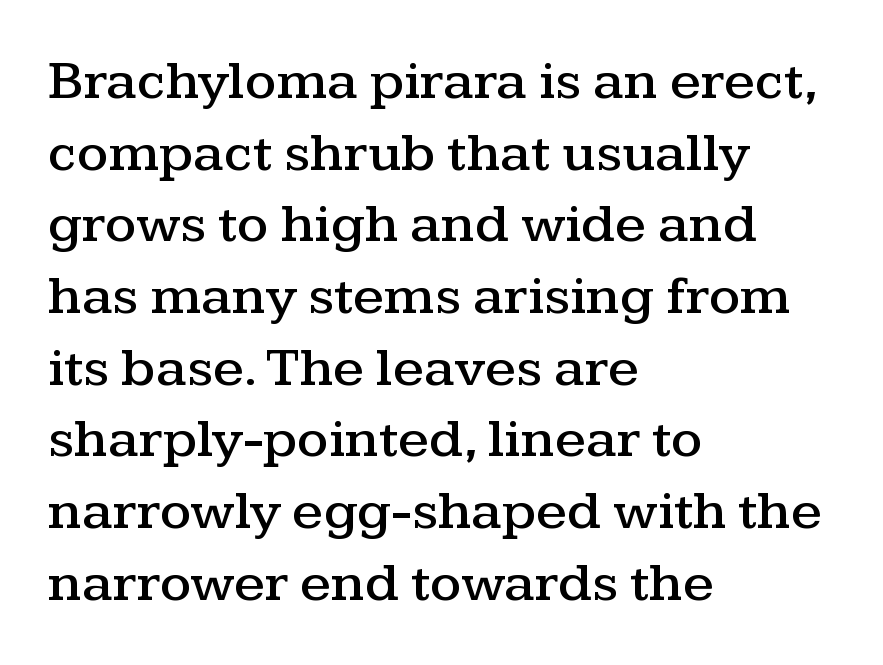
{"serif": "yes", "italic": "no", "width": "wide", "stroke_contrast": "medium", "x_height": "medium", "monospaced": "no", "underline": "no", "align": "left", "line_spacing": "normal", "line_spacing_ratio": 1.28, "letter_spacing": "normal", "letter_spacing_em": 0.0, "glyph_px": 56}
